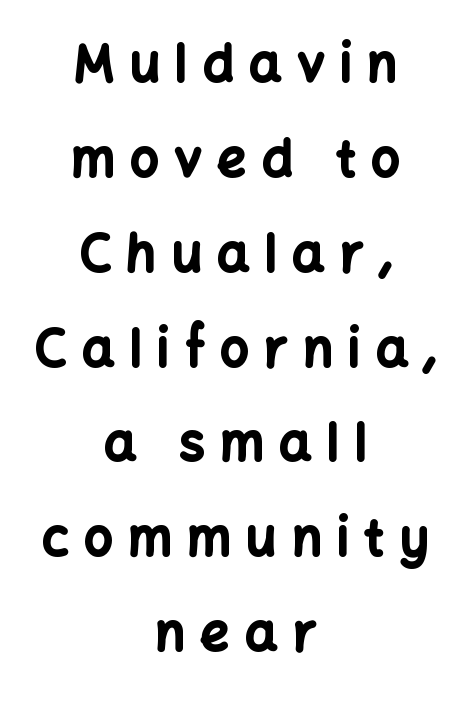
The image shows 51 px bold sans-serif type, upright; set centered, line spacing 1.86x, unusually wide letter spacing (+0.3 em), not underlined; low stroke contrast and a medium x-height.
